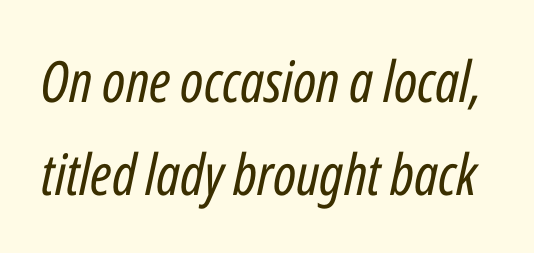
The strokes carry an ordinary text weight at most. Think of a printed novel: that variable character pitch is what you see here. Here the glyphs are tracked normally, forming tight word shapes. The letters are slanted; this is an italic face.
